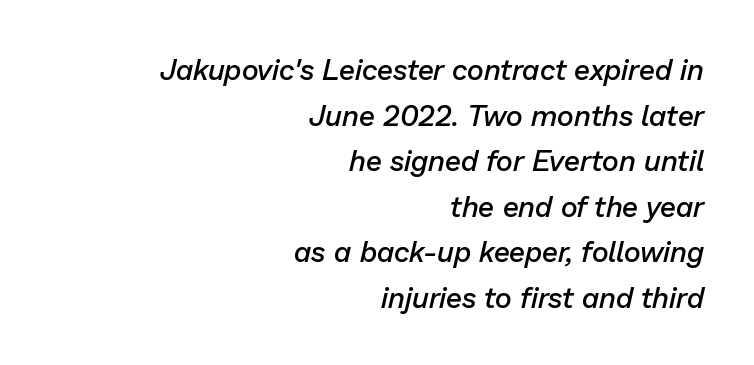
The image shows 29 px semibold type, italic (leaning right); set right-aligned, normal line spacing (1.57x), normal letter spacing, not underlined; low stroke contrast and a medium x-height.
